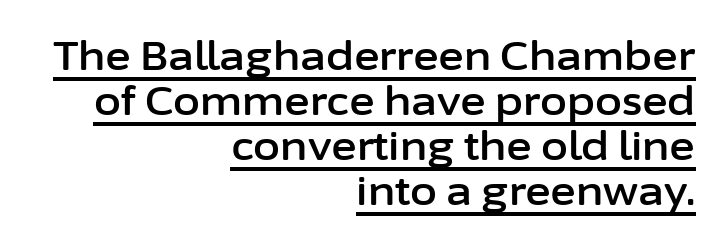
{"serif": "no", "italic": "no", "width": "normal", "stroke_contrast": "low", "x_height": "medium", "monospaced": "no", "underline": "yes", "align": "right", "line_spacing": "tight", "line_spacing_ratio": 1.15, "letter_spacing": "normal", "letter_spacing_em": 0.0, "glyph_px": 39}
